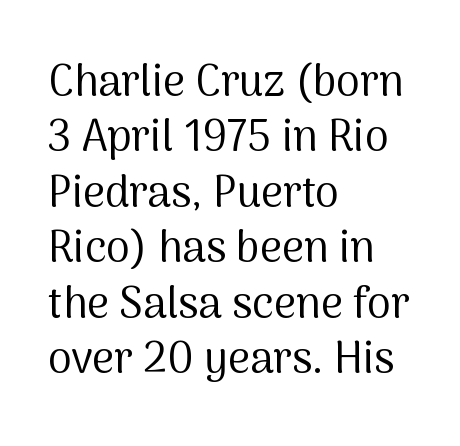
{"serif": "no", "italic": "no", "bold": "no", "weight": "regular", "width": "normal", "stroke_contrast": "medium", "x_height": "medium", "monospaced": "no", "underline": "no", "align": "left", "line_spacing": "normal", "line_spacing_ratio": 1.29, "letter_spacing": "normal", "letter_spacing_em": 0.0, "glyph_px": 43}
